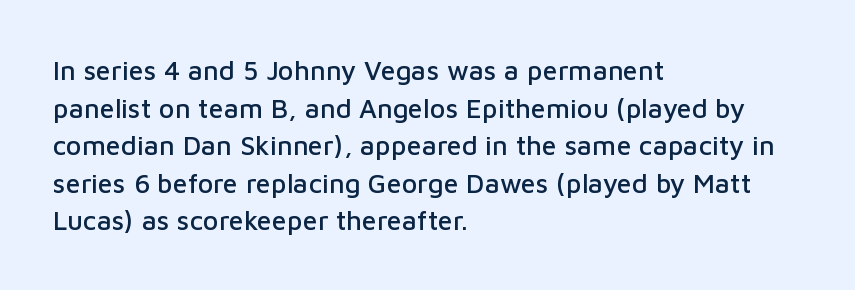
Q: Is the text italic (slanted)? A: No, it is upright.
Q: Is the text underlined? A: No.
Q: How is the paragraph aligned? A: Left-aligned.
Q: Is the spacing between letters normal or unusually wide? A: Normal.
Q: Is the spacing between lines tight, normal or loose? A: Normal.
